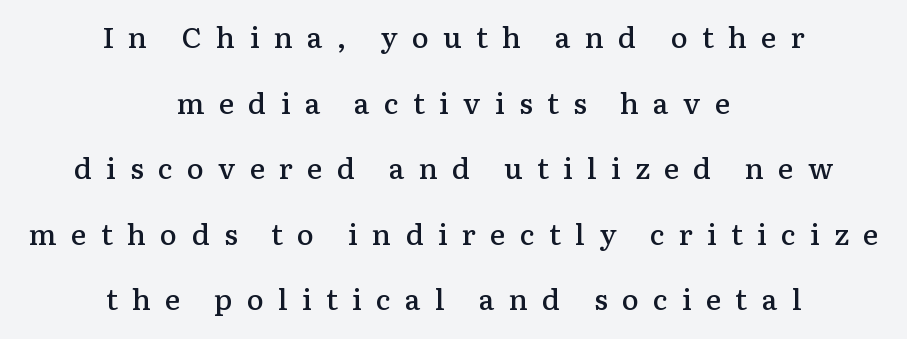
Q: Is the text bold? A: Semi-bold.
Q: Is the text italic (slanted)? A: No, it is upright.
Q: Is the typeface a serif or a sans-serif typeface? A: Serif.
Q: Is the text underlined? A: No.
Q: How is the paragraph aligned? A: Centered.
Q: Is the spacing between letters normal or unusually wide? A: Unusually wide.
Q: Is the spacing between lines tight, normal or loose? A: Loose.
Q: Width (condensed, normal, or wide)? A: Normal.
Q: Stroke contrast? A: Low.
Q: x-height? A: Medium.
Q: Monospaced? A: No.
